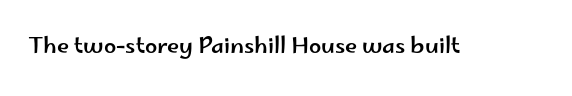
The image shows 22 px text type, upright; set normal letter spacing, not underlined.
